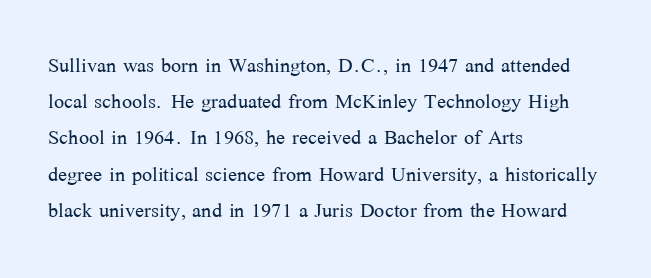
{"italic": "no", "bold": "no", "underline": "no", "align": "left", "line_spacing": "normal", "line_spacing_ratio": 1.34, "letter_spacing": "normal", "letter_spacing_em": 0.0, "glyph_px": 27}
